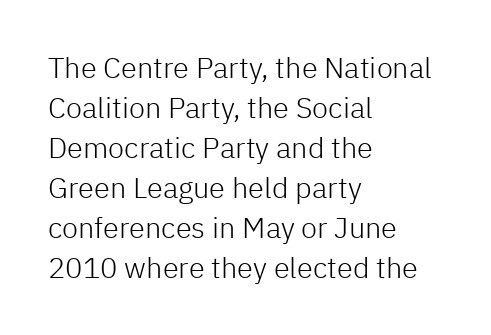
These lines stack with their left ends in a neat column. This is not heavy type; no bold has been used. Quick note: interline space is typical. The axis of the letterforms is exactly vertical. This sample has the flowing, uneven cadence of proportional lettering.
